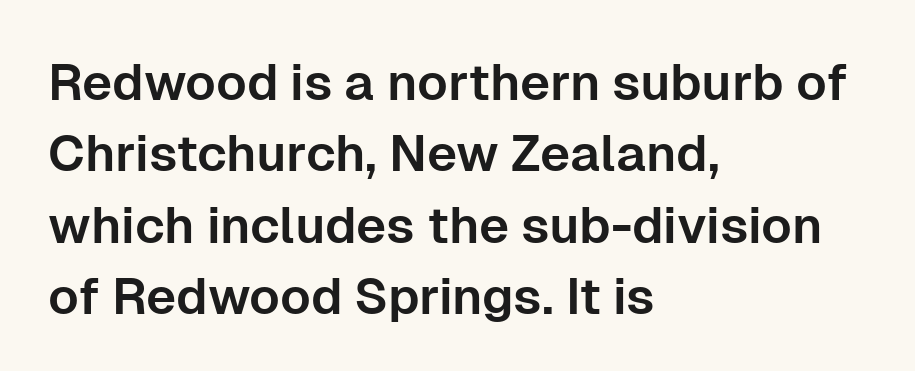
Q: Is the text italic (slanted)? A: No, it is upright.
Q: Is the typeface a serif or a sans-serif typeface? A: Sans-serif.
Q: Is the text underlined? A: No.
Q: How is the paragraph aligned? A: Left-aligned.
Q: Is the spacing between letters normal or unusually wide? A: Normal.
Q: Is the spacing between lines tight, normal or loose? A: Normal.
Q: Width (condensed, normal, or wide)? A: Normal.
Q: Stroke contrast? A: Low.
Q: x-height? A: Medium.
Q: Monospaced? A: No.
